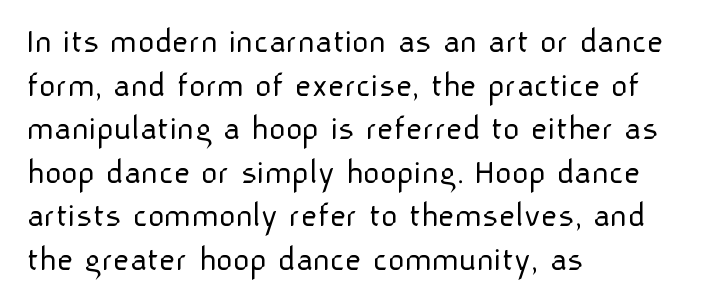
{"serif": "no", "italic": "no", "bold": "no", "weight": "light", "width": "normal", "stroke_contrast": "low", "x_height": "medium", "monospaced": "no", "underline": "no", "align": "left", "line_spacing_ratio": 1.21, "letter_spacing": "normal", "letter_spacing_em": 0.0, "glyph_px": 36}
